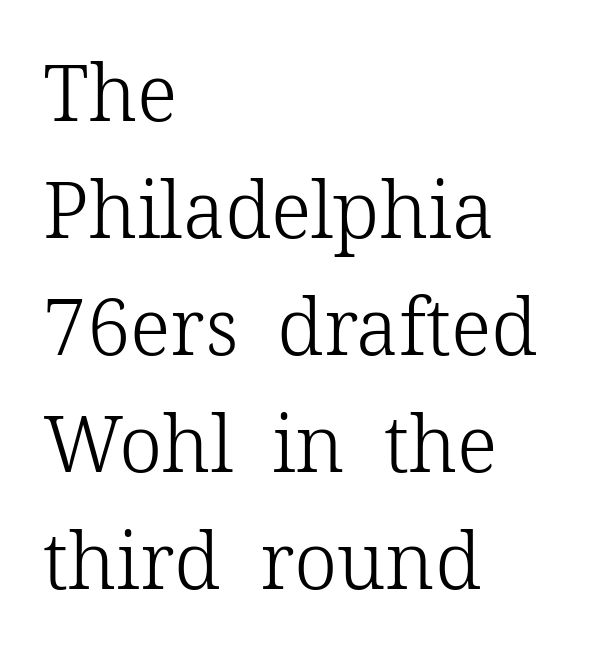
{"serif": "yes", "italic": "no", "bold": "no", "weight": "light", "width": "normal", "stroke_contrast": "low", "x_height": "medium", "monospaced": "no", "underline": "no", "align": "left", "line_spacing": "normal", "line_spacing_ratio": 1.5, "letter_spacing": "normal", "letter_spacing_em": 0.0, "glyph_px": 78}
